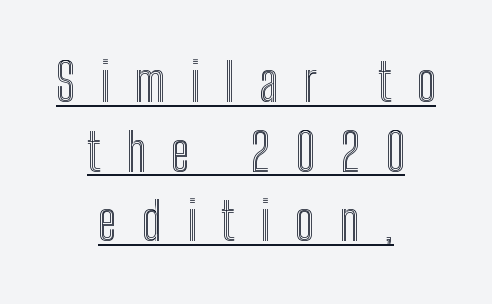
Q: Is the text italic (slanted)? A: No, it is upright.
Q: Is the text underlined? A: Yes.
Q: How is the paragraph aligned? A: Centered.
Q: Is the spacing between letters normal or unusually wide? A: Unusually wide.
Q: Is the spacing between lines tight, normal or loose? A: Normal.
Q: Width (condensed, normal, or wide)? A: Condensed.
Q: x-height? A: Medium.
Q: Monospaced? A: No.
